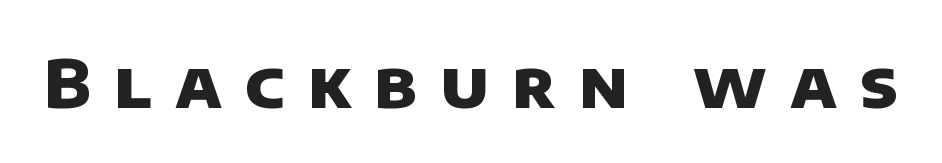
The image shows 66 px heavy sans-serif type; set unusually wide letter spacing (+0.35 em), not underlined; low stroke contrast and a large x-height.
